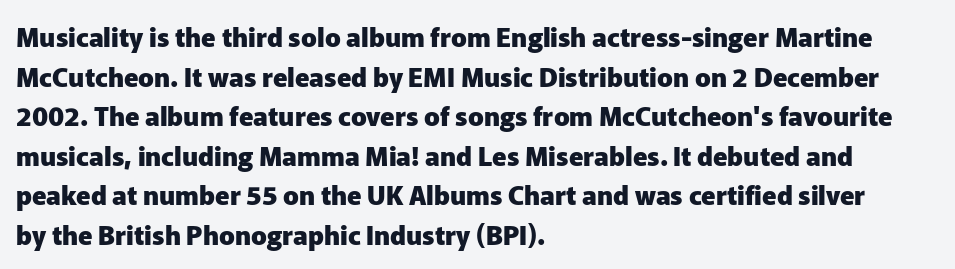
Line spacing here is normal. Words float on clear page, feet unadorned. Each glyph is drawn with heavy, bold strokes. There is no visible air inserted between adjacent glyphs. These lines are set flush left with a ragged right edge. This is roman type, the default non-slanted kind.
